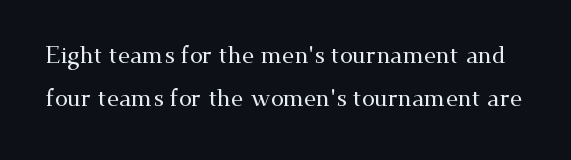
{"italic": "no", "underline": "no", "line_spacing_ratio": 1.87, "letter_spacing": "normal", "letter_spacing_em": 0.0, "glyph_px": 23}
